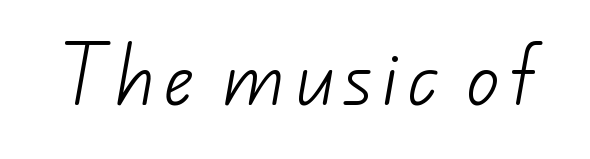
The rendering uses natural spacing where letterforms have individual widths. Letters rest on an invisible, unmarked baseline. Weight: in the light-to-regular range. Is this a sans? Yes — the strokes have no serifs.
